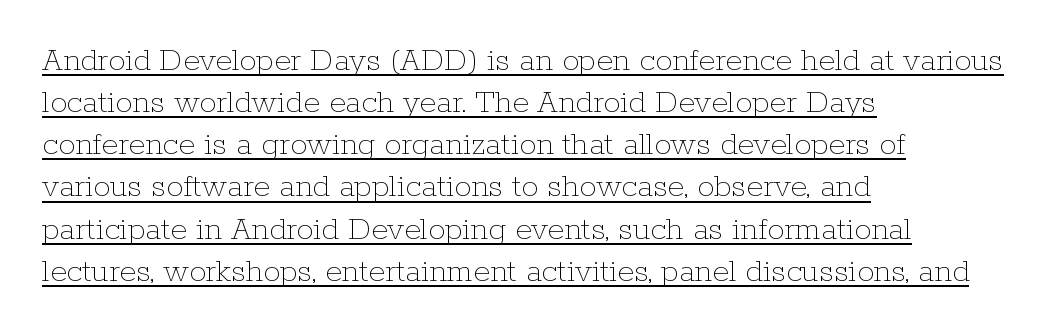
{"italic": "no", "bold": "no", "weight": "thin", "width": "normal", "stroke_contrast": "low", "x_height": "medium", "monospaced": "no", "underline": "yes", "align": "left", "line_spacing_ratio": 1.24, "letter_spacing": "normal", "letter_spacing_em": 0.0, "glyph_px": 34}
